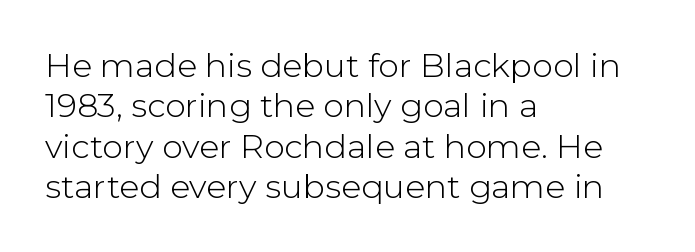
{"serif": "no", "italic": "no", "bold": "no", "weight": "light", "width": "normal", "stroke_contrast": "low", "x_height": "medium", "monospaced": "no", "underline": "no", "align": "left", "line_spacing_ratio": 1.22, "letter_spacing": "normal", "letter_spacing_em": 0.0, "glyph_px": 33}
